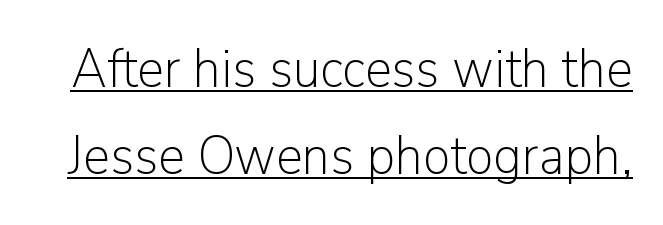
The typography opts for an upright posture over an oblique one. In designer terms, the underline attribute is active on this setting. What stands out about the letter spacing? Nothing — it is the standard amount. Classification — sans serif. Line spacing here is normal.
